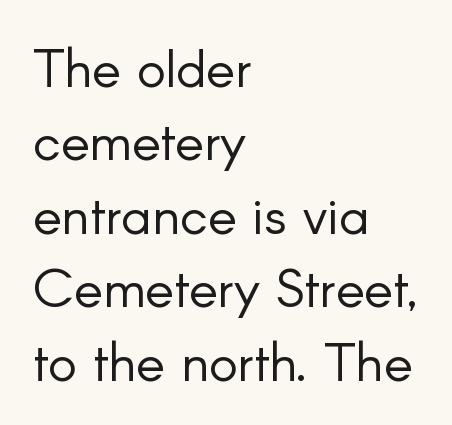
{"serif": "no", "italic": "no", "bold": "no", "weight": "light", "width": "normal", "stroke_contrast": "low", "x_height": "small", "monospaced": "no", "underline": "no", "align": "left", "line_spacing": "normal", "line_spacing_ratio": 1.36, "letter_spacing": "normal", "letter_spacing_em": 0.0, "glyph_px": 54}
